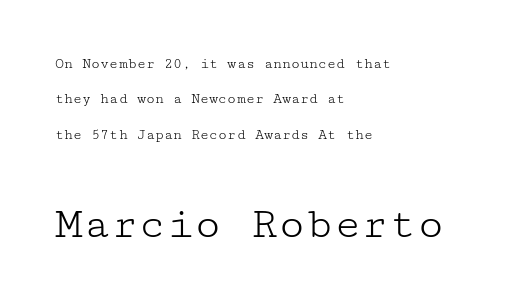
The image shows 46 px light, wide serif type, upright; set left-aligned, loose line spacing (2.36x), normal letter spacing, not underlined; the second (bottom) block is 3.07x larger; low stroke contrast and a medium x-height.
